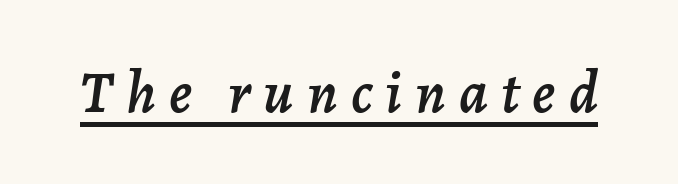
{"italic": "yes", "lean": "right", "slant_degrees": 7, "width": "normal", "stroke_contrast": "low", "x_height": "medium", "monospaced": "no", "underline": "yes", "letter_spacing": "wide", "letter_spacing_em": 0.22, "glyph_px": 60}
